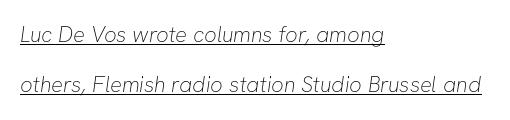
The image shows 22 px text type; set left-aligned, loose line spacing (2.28x), normal letter spacing, underlined.
